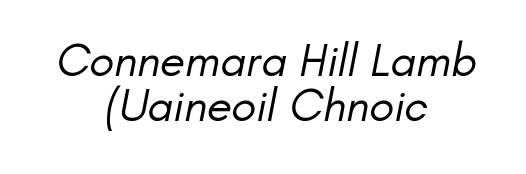
The image shows 46 px regular-weight sans-serif type; set centered, tight line spacing (0.97x), normal letter spacing, not underlined; low stroke contrast and a small x-height.
